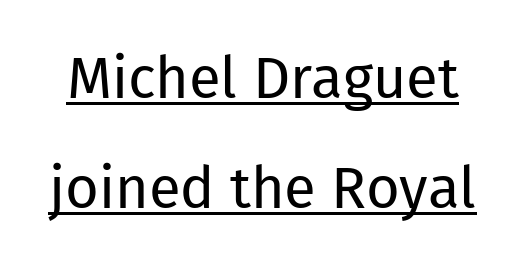
The image shows 58 px regular-weight sans-serif type, upright; set line spacing 1.89x, normal letter spacing, underlined; low stroke contrast and a medium x-height.
